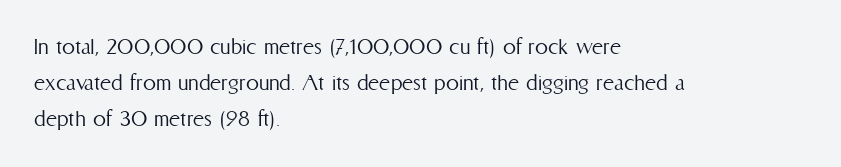
Q: Is the text bold? A: No.
Q: Is the text italic (slanted)? A: No, it is upright.
Q: Is the text underlined? A: No.
Q: How is the paragraph aligned? A: Left-aligned.
Q: Is the spacing between letters normal or unusually wide? A: Normal.
Q: Is the spacing between lines tight, normal or loose? A: Normal.
